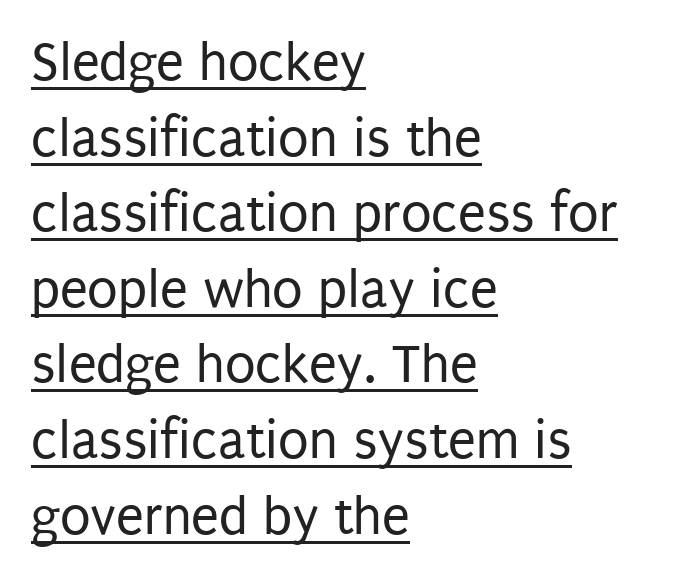
Q: Is the text bold? A: No.
Q: Is the text italic (slanted)? A: No, it is upright.
Q: Is the typeface a serif or a sans-serif typeface? A: Sans-serif.
Q: Is the text underlined? A: Yes.
Q: How is the paragraph aligned? A: Left-aligned.
Q: Is the spacing between letters normal or unusually wide? A: Normal.
Q: Is the spacing between lines tight, normal or loose? A: Normal.
Q: Width (condensed, normal, or wide)? A: Condensed.
Q: Stroke contrast? A: Low.
Q: x-height? A: Large.
Q: Monospaced? A: No.
